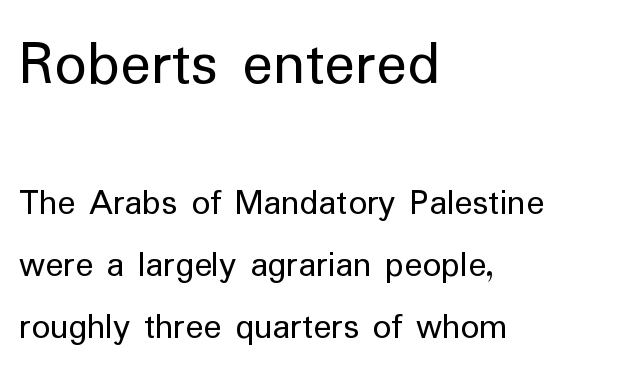
The image shows 64 px regular-weight sans-serif type, upright; set left-aligned, normal line spacing (1.67x), normal letter spacing, not underlined; the first (top) block is 1.73x larger; low stroke contrast and a medium x-height.
